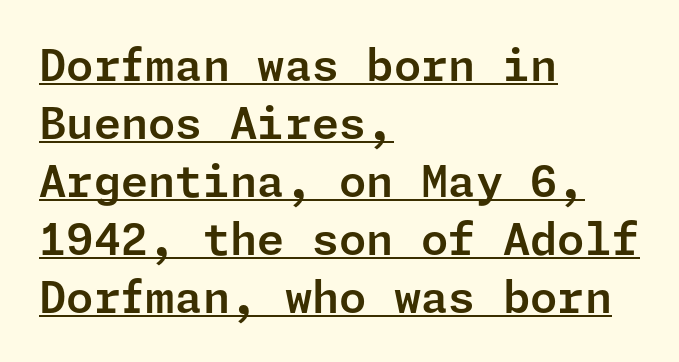
{"serif": "no", "italic": "no", "width": "normal", "stroke_contrast": "low", "x_height": "medium", "underline": "yes", "align": "left", "line_spacing": "normal", "line_spacing_ratio": 1.32, "letter_spacing": "normal", "letter_spacing_em": 0.0, "glyph_px": 44}
